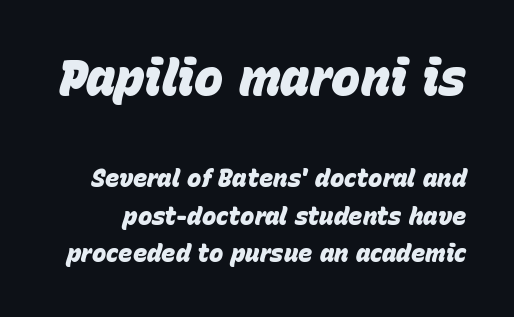
The image shows 49 px heavy type, italic (leaning right); set normal line spacing (1.57x), normal letter spacing, not underlined; the first (top) block is 2.04x larger; low stroke contrast and a large x-height.
